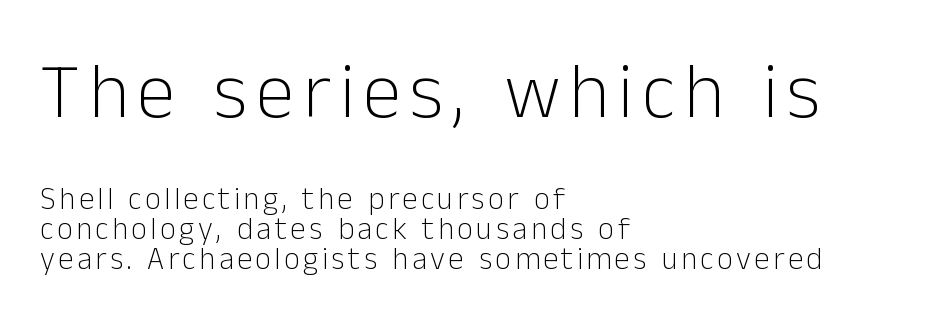
Q: Is the text bold? A: No.
Q: Is the text italic (slanted)? A: No, it is upright.
Q: Is the typeface a serif or a sans-serif typeface? A: Sans-serif.
Q: Is the text underlined? A: No.
Q: How is the paragraph aligned? A: Left-aligned.
Q: Is the spacing between lines tight, normal or loose? A: Tight.
Q: Which block of text is set in a larger size, the first (top) or the second (bottom)? A: The first (top) one.
Q: Width (condensed, normal, or wide)? A: Normal.
Q: Stroke contrast? A: Low.
Q: x-height? A: Medium.
Q: Monospaced? A: No.
